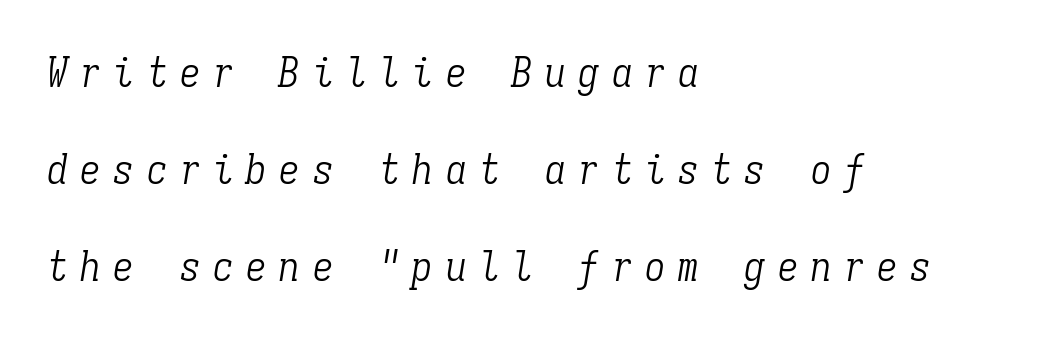
Q: Is the text bold? A: No.
Q: Is the text italic (slanted)? A: Yes, it leans right by about 9 degrees.
Q: Is the typeface a serif or a sans-serif typeface? A: Serif.
Q: Is the text underlined? A: No.
Q: How is the paragraph aligned? A: Left-aligned.
Q: Is the spacing between letters normal or unusually wide? A: Unusually wide.
Q: Is the spacing between lines tight, normal or loose? A: Loose.
Q: Width (condensed, normal, or wide)? A: Condensed.
Q: Stroke contrast? A: Low.
Q: x-height? A: Medium.
Q: Monospaced? A: Yes.
